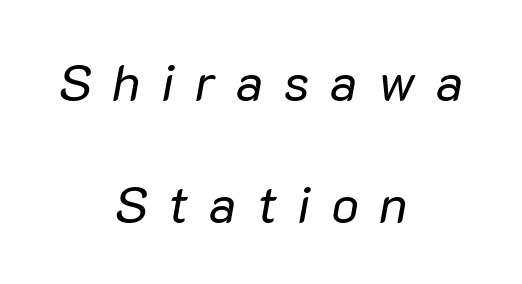
This is oblique type, the kind used for emphasis or titles. The font is comparable to plain body text, perhaps lighter. Caption: multi-line text, centered on the measure. Here the designer chose a conventional face with non-uniform glyph widths. Lines of text with bare space underneath. These lines have a slow, spaced-out rhythm from letter to letter.
